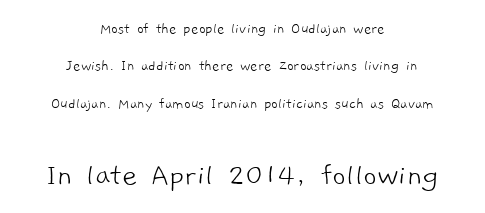
{"serif": "no", "bold": "no", "weight": "light", "width": "normal", "stroke_contrast": "low", "x_height": "medium", "monospaced": "no", "underline": "no", "align": "center", "line_spacing": "loose", "line_spacing_ratio": 2.33, "letter_spacing": "normal", "letter_spacing_em": 0.0, "larger_block": "second", "size_ratio": 2.06, "glyph_px": 33}
